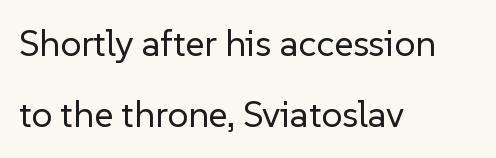
Glance below the letters and you will spot only blank space. In CSS terms this would be text-align: left. Tracking here is standard; glyphs follow each other at the usual distance. This reads as an unemphasized weight, regular at the heaviest. The face used here is proportionally spaced, like ordinary book or web type.
